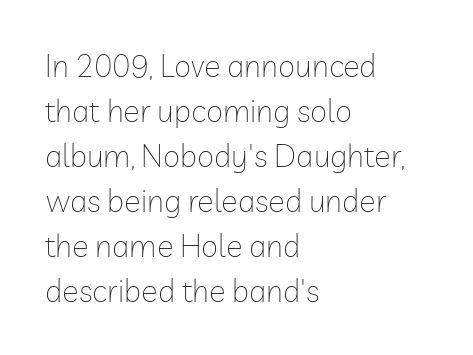
The letterforms sit at book weight or below. This rendering leaves character spacing at its baseline value. Words float on clear page, feet unadorned. The face used here is proportionally spaced, like ordinary book or web type. Whoever set this chose a conventional vertical rhythm. Unlike a traditional serif, this face leaves its strokes unadorned.
